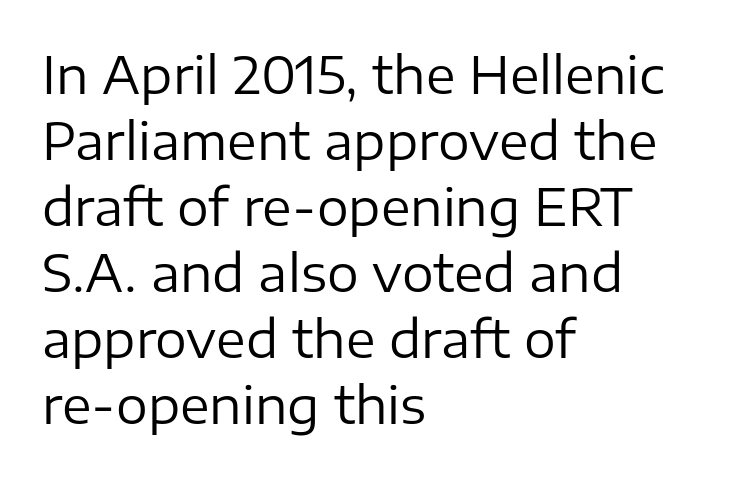
Q: Is the text bold? A: No.
Q: Is the text italic (slanted)? A: No, it is upright.
Q: Is the typeface a serif or a sans-serif typeface? A: Sans-serif.
Q: Is the text underlined? A: No.
Q: How is the paragraph aligned? A: Left-aligned.
Q: Is the spacing between letters normal or unusually wide? A: Normal.
Q: Is the spacing between lines tight, normal or loose? A: Normal.
Q: Width (condensed, normal, or wide)? A: Normal.
Q: Stroke contrast? A: Low.
Q: x-height? A: Medium.
Q: Monospaced? A: No.
